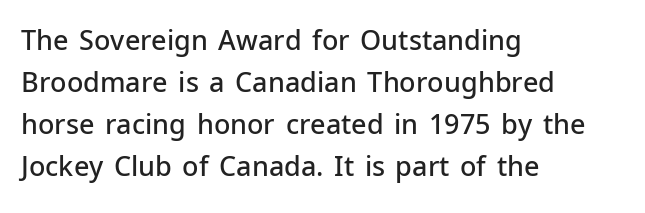
Successive baselines arrive at the customary interval. These lines stack with their left ends in a neat column. Italic? Not at all — the glyphs are vertical. The tracking reads as untouched default to a designer's eye.
